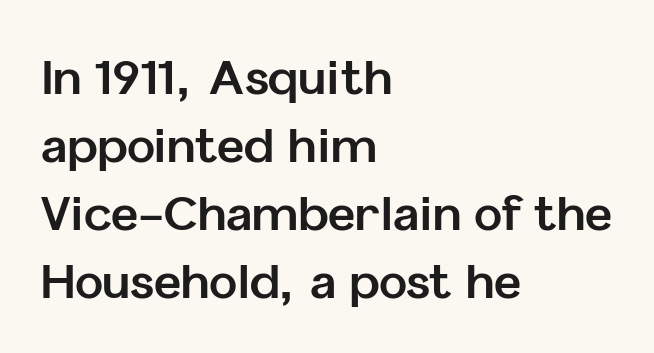
{"serif": "no", "italic": "no", "bold": "yes", "weight": "bold", "width": "normal", "stroke_contrast": "low", "x_height": "medium", "monospaced": "no", "underline": "no", "align": "left", "line_spacing": "normal", "line_spacing_ratio": 1.45, "letter_spacing": "normal", "letter_spacing_em": 0.0, "glyph_px": 47}
